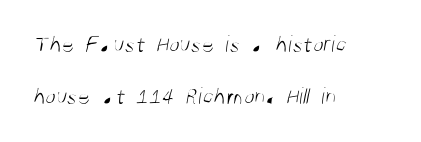
The image shows 24 px text type; set left-aligned, loose line spacing (2.18x), normal letter spacing, not underlined.
